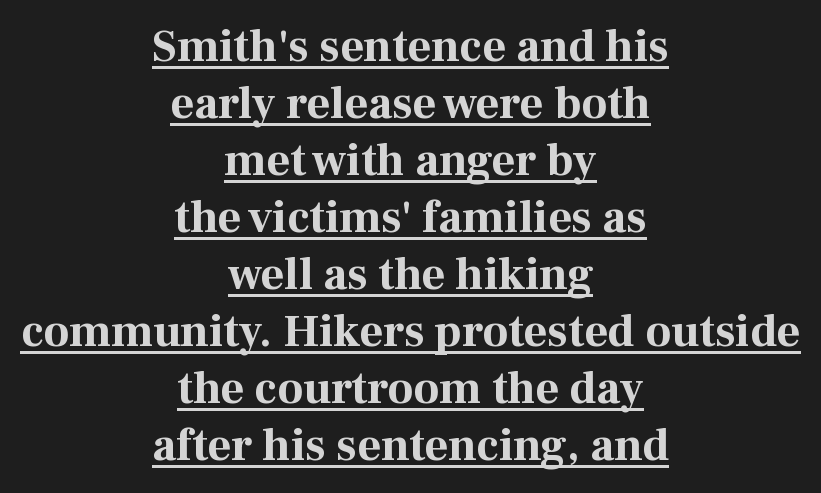
{"serif": "yes", "italic": "no", "bold": "yes", "weight": "bold", "width": "normal", "stroke_contrast": "medium", "x_height": "medium", "monospaced": "no", "underline": "yes", "align": "center", "line_spacing_ratio": 1.24, "letter_spacing": "normal", "letter_spacing_em": 0.0, "glyph_px": 46}
